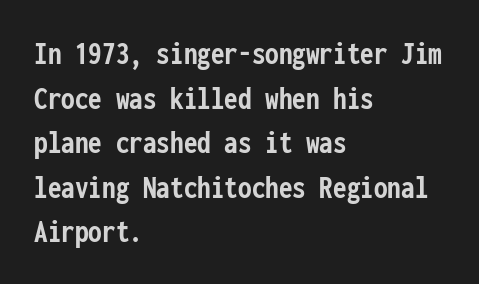
Posture: upright roman. How heavy is the stroke? Heavy — this is a bold. No extra tracking has been applied to these lines. The setting favours the left margin, as ordinary paragraphs usually do. Evenly set lines give the paragraph a standard silhouette.
